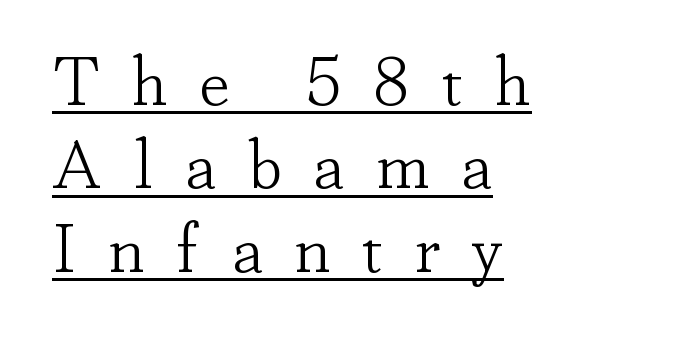
Q: Is the text bold? A: No.
Q: Is the text italic (slanted)? A: No, it is upright.
Q: Is the typeface a serif or a sans-serif typeface? A: Serif.
Q: Is the text underlined? A: Yes.
Q: How is the paragraph aligned? A: Left-aligned.
Q: Is the spacing between letters normal or unusually wide? A: Unusually wide.
Q: Width (condensed, normal, or wide)? A: Normal.
Q: Stroke contrast? A: Low.
Q: x-height? A: Small.
Q: Monospaced? A: No.
